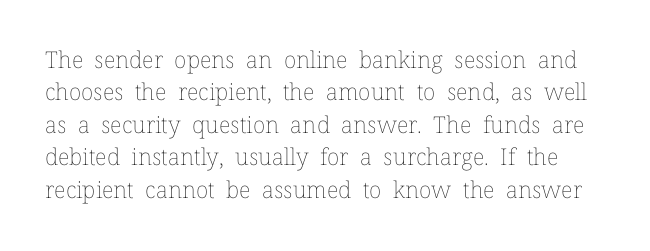
{"italic": "no", "bold": "no", "underline": "no", "line_spacing": "normal", "line_spacing_ratio": 1.41, "letter_spacing": "normal", "letter_spacing_em": 0.0, "glyph_px": 23}
